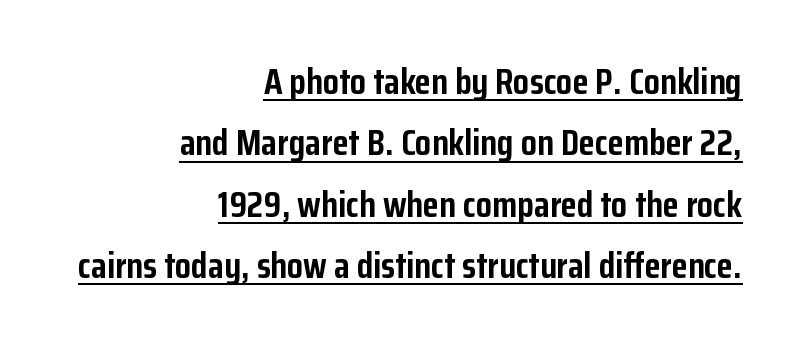
The image shows 37 px semibold, condensed sans-serif type, upright; set right-aligned, normal line spacing (1.66x), normal letter spacing, underlined; low stroke contrast and a medium x-height.
